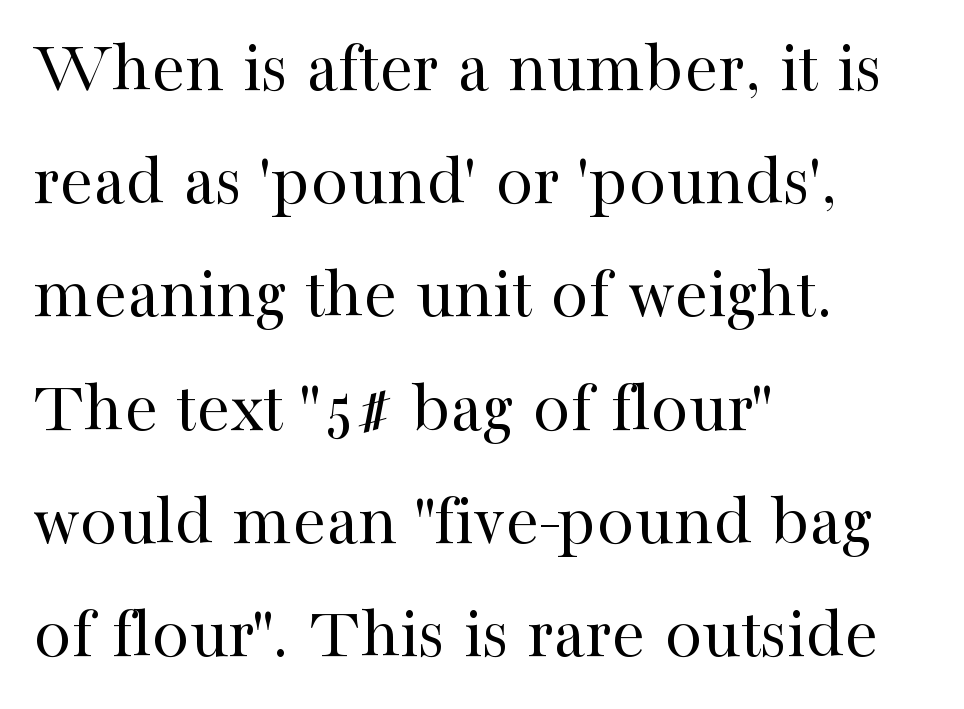
{"serif": "yes", "italic": "no", "bold": "no", "weight": "regular", "width": "normal", "stroke_contrast": "high", "x_height": "medium", "monospaced": "no", "underline": "no", "align": "left", "line_spacing": "normal", "line_spacing_ratio": 1.51, "letter_spacing": "normal", "letter_spacing_em": 0.0, "glyph_px": 75}
